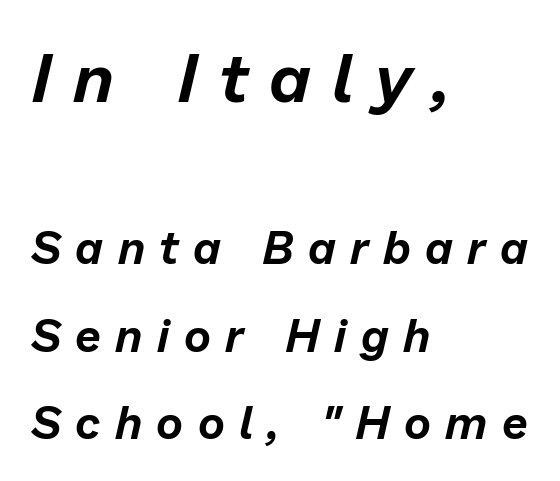
Q: Is the text italic (slanted)? A: Yes, it leans right by about 13 degrees.
Q: Is the text underlined? A: No.
Q: How is the paragraph aligned? A: Left-aligned.
Q: Is the spacing between letters normal or unusually wide? A: Unusually wide.
Q: Is the spacing between lines tight, normal or loose? A: Loose.
Q: Which block of text is set in a larger size, the first (top) or the second (bottom)? A: The first (top) one.
Q: Width (condensed, normal, or wide)? A: Normal.
Q: Stroke contrast? A: Low.
Q: x-height? A: Medium.
Q: Monospaced? A: No.
